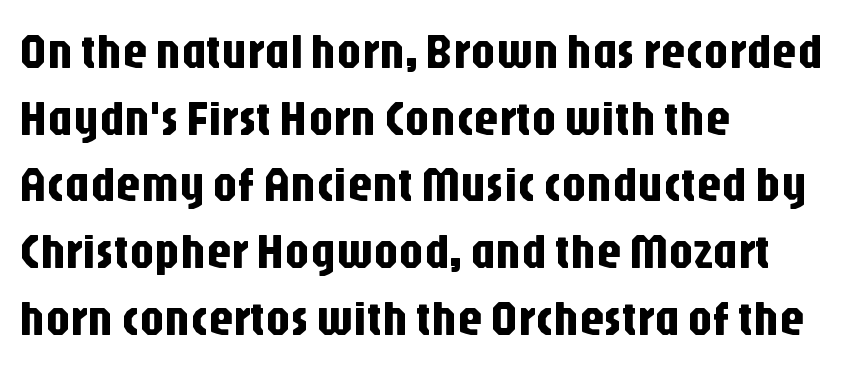
Q: Is the text italic (slanted)? A: No, it is upright.
Q: Is the typeface a serif or a sans-serif typeface? A: Sans-serif.
Q: Is the text underlined? A: No.
Q: How is the paragraph aligned? A: Left-aligned.
Q: Is the spacing between letters normal or unusually wide? A: Normal.
Q: Is the spacing between lines tight, normal or loose? A: Normal.
Q: Width (condensed, normal, or wide)? A: Condensed.
Q: Stroke contrast? A: Low.
Q: x-height? A: Large.
Q: Monospaced? A: No.
